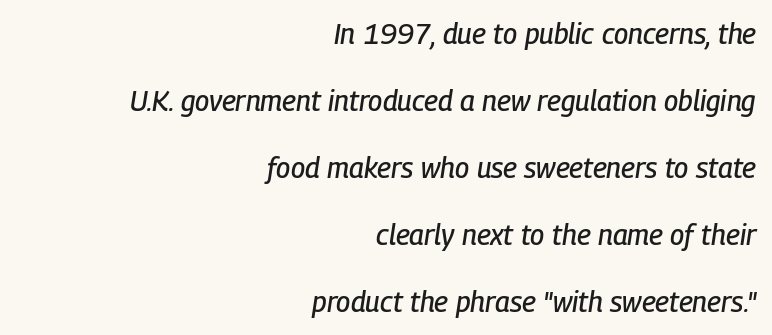
{"italic": "yes", "lean": "right", "slant_degrees": 9, "width": "condensed", "stroke_contrast": "low", "x_height": "medium", "monospaced": "no", "underline": "no", "align": "right", "line_spacing": "loose", "line_spacing_ratio": 2.39, "letter_spacing": "normal", "letter_spacing_em": 0.0, "glyph_px": 28}
